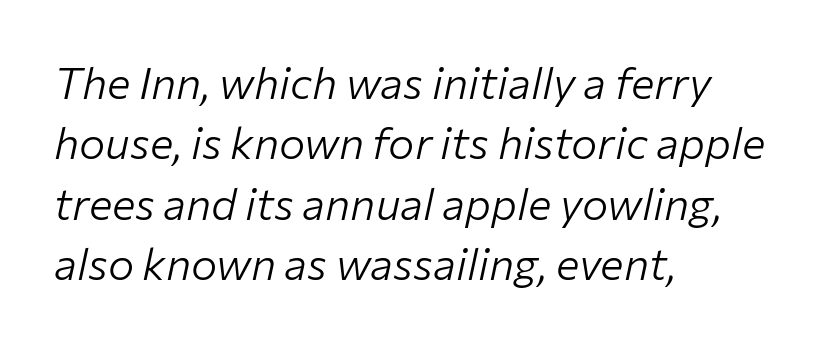
{"italic": "yes", "lean": "right", "slant_degrees": 12, "bold": "no", "weight": "light", "width": "normal", "stroke_contrast": "low", "x_height": "medium", "monospaced": "no", "underline": "no", "align": "left", "line_spacing": "normal", "line_spacing_ratio": 1.37, "letter_spacing": "normal", "letter_spacing_em": 0.0, "glyph_px": 44}
